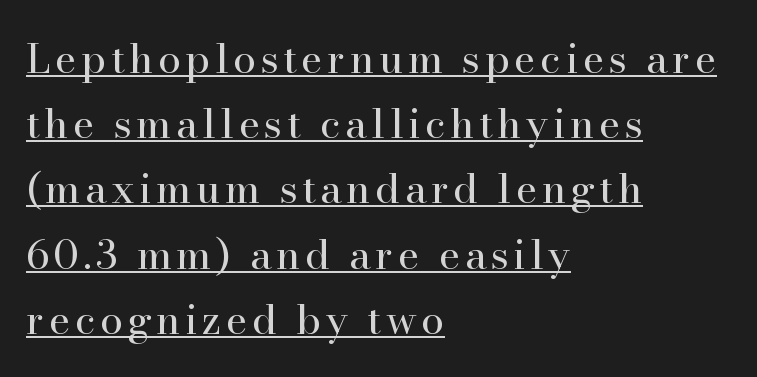
The image shows 41 px regular-weight serif type, upright; set left-aligned, normal line spacing (1.59x), underlined; high stroke contrast and a small x-height.
